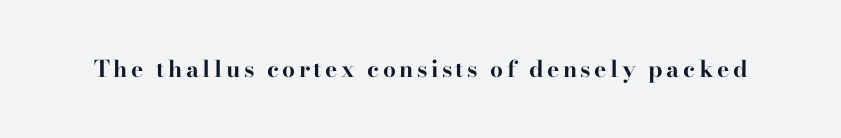
{"italic": "no", "bold": "yes", "underline": "no", "glyph_px": 23}
